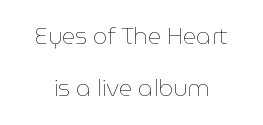
{"italic": "no", "bold": "no", "underline": "no", "align": "center", "line_spacing": "loose", "line_spacing_ratio": 2.27, "letter_spacing": "normal", "letter_spacing_em": 0.0, "glyph_px": 23}
